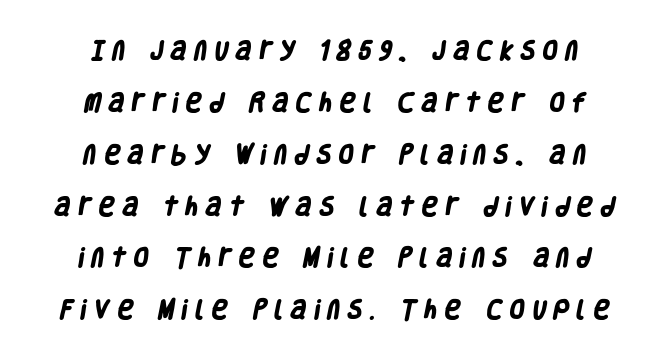
The image shows 21 px bold type; set centered, loose line spacing (2.47x), unusually wide letter spacing (+0.39 em), not underlined.
